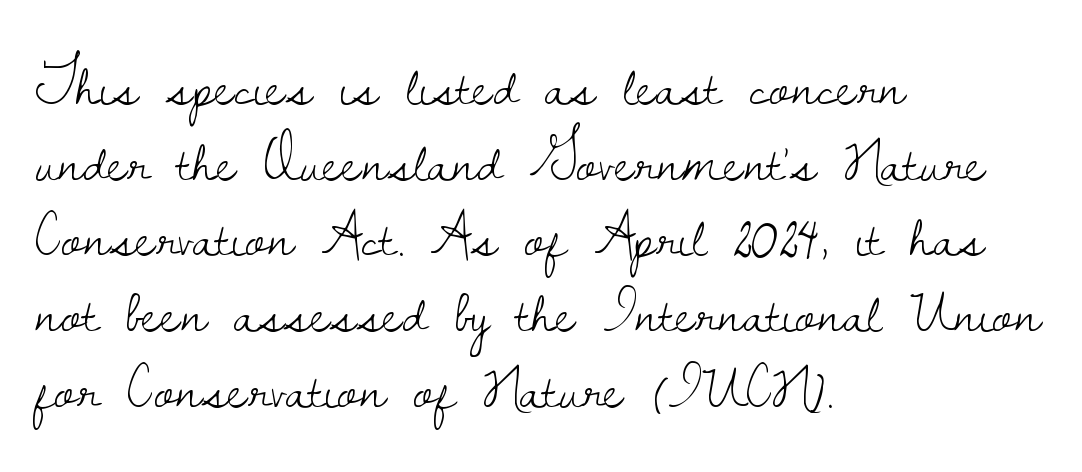
Q: Is the text bold? A: No.
Q: Is the text italic (slanted)? A: Yes.
Q: Is the typeface a serif or a sans-serif typeface? A: Serif.
Q: Is the text underlined? A: No.
Q: How is the paragraph aligned? A: Left-aligned.
Q: Is the spacing between letters normal or unusually wide? A: Normal.
Q: Width (condensed, normal, or wide)? A: Normal.
Q: Stroke contrast? A: Low.
Q: x-height? A: Small.
Q: Monospaced? A: No.
